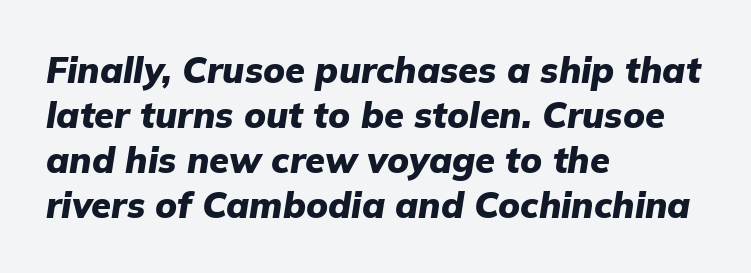
The image shows 36 px heavy type, italic (leaning right); set left-aligned, normal line spacing (1.25x), normal letter spacing, not underlined; low stroke contrast and a medium x-height.
